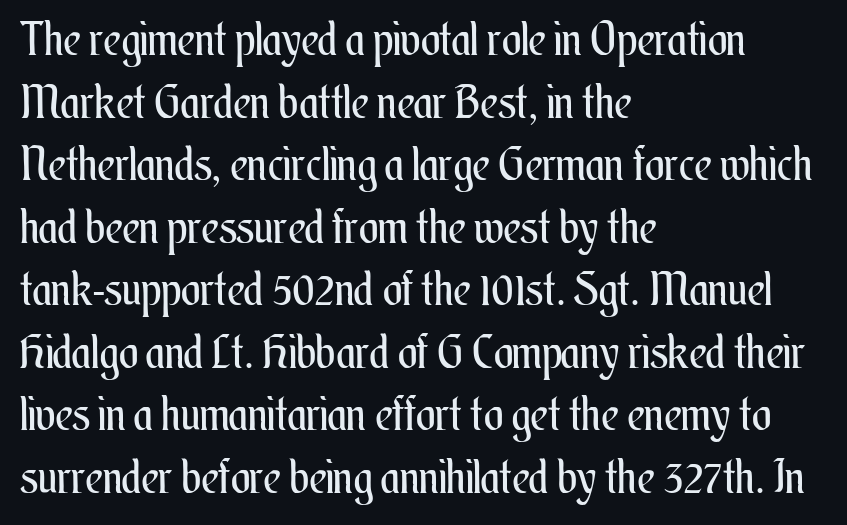
The image shows 46 px regular-weight, condensed type, upright; set left-aligned, normal line spacing (1.36x), normal letter spacing, not underlined; medium stroke contrast and a small x-height.
